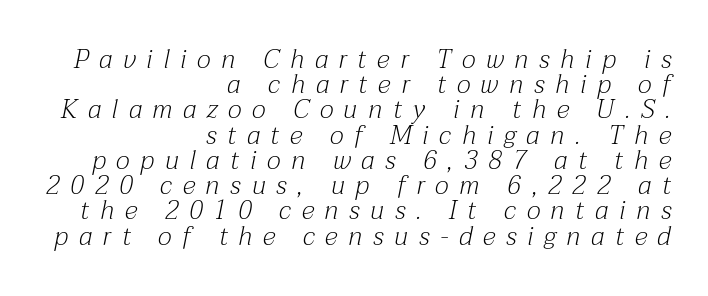
Q: Is the text bold? A: No.
Q: Is the text italic (slanted)? A: Yes, it leans right by about 12 degrees.
Q: Is the text underlined? A: No.
Q: How is the paragraph aligned? A: Right-aligned.
Q: Is the spacing between letters normal or unusually wide? A: Unusually wide.
Q: Is the spacing between lines tight, normal or loose? A: Tight.
